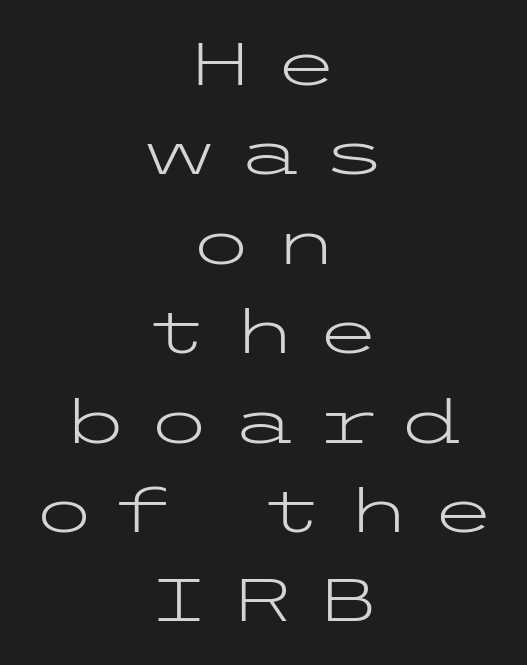
{"serif": "no", "italic": "no", "bold": "no", "weight": "light", "width": "wide", "stroke_contrast": "low", "x_height": "medium", "underline": "no", "align": "center", "line_spacing": "normal", "line_spacing_ratio": 1.49, "letter_spacing": "wide", "letter_spacing_em": 0.31, "glyph_px": 60}
